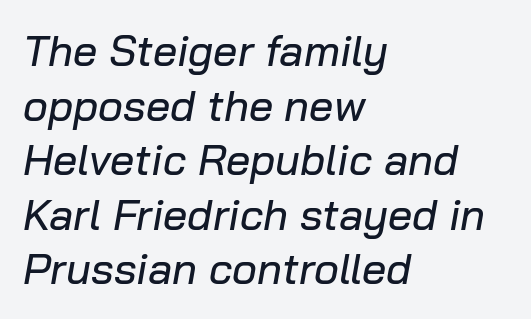
{"italic": "yes", "lean": "right", "slant_degrees": 10, "width": "normal", "stroke_contrast": "low", "x_height": "medium", "monospaced": "no", "underline": "no", "align": "left", "line_spacing": "normal", "line_spacing_ratio": 1.27, "letter_spacing": "normal", "letter_spacing_em": 0.0, "glyph_px": 43}
